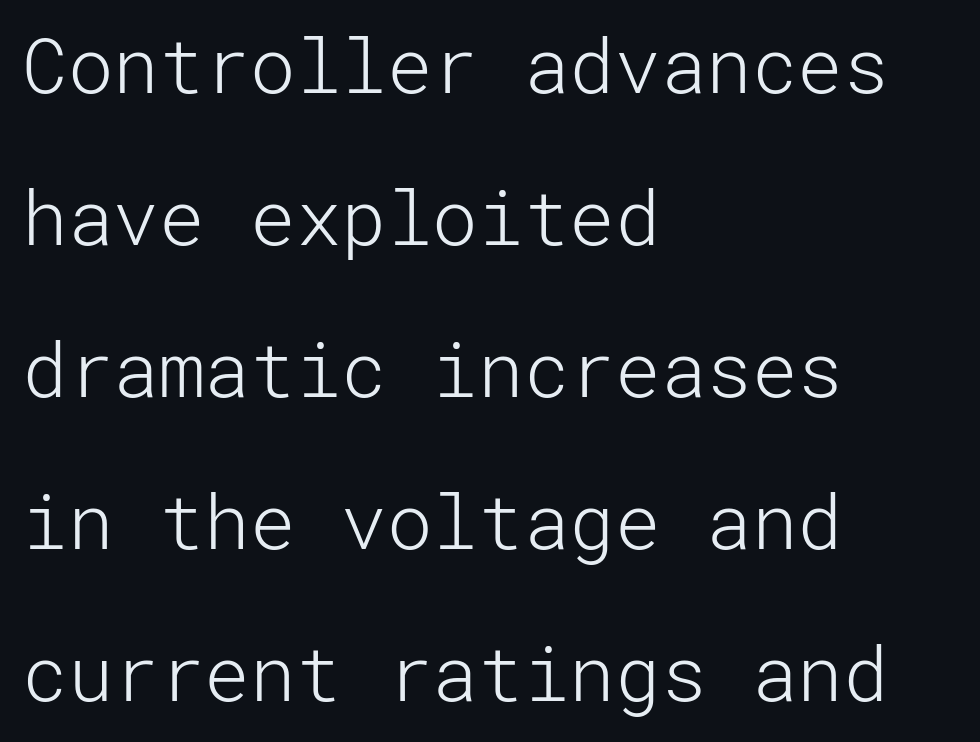
{"serif": "no", "italic": "no", "bold": "no", "weight": "light", "width": "normal", "stroke_contrast": "low", "x_height": "medium", "underline": "no", "align": "left", "line_spacing": "loose", "line_spacing_ratio": 2.0, "letter_spacing": "normal", "letter_spacing_em": 0.0, "glyph_px": 76}
